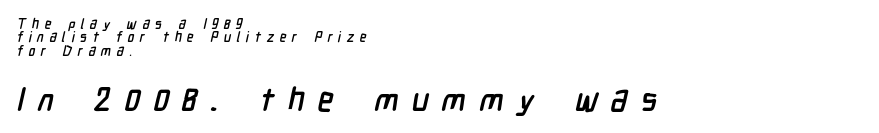
The image shows 33 px condensed sans-serif type; set left-aligned, tight line spacing (0.96x), unusually wide letter spacing (+0.39 em), not underlined; the second (bottom) block is 2.36x larger; low stroke contrast and a medium x-height.
